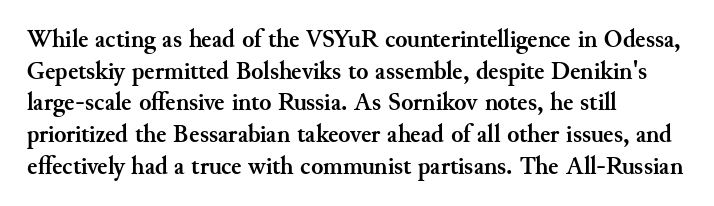
{"italic": "no", "bold": "yes", "underline": "no", "align": "left", "line_spacing": "normal", "line_spacing_ratio": 1.27, "letter_spacing": "normal", "letter_spacing_em": 0.0, "glyph_px": 25}
